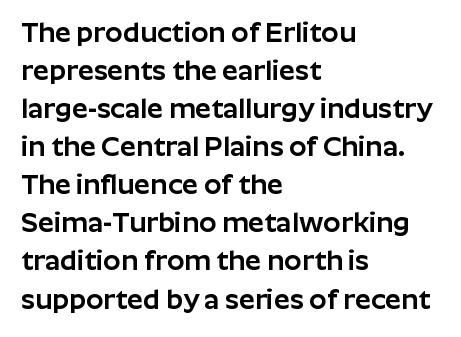
{"serif": "no", "italic": "no", "width": "normal", "stroke_contrast": "low", "x_height": "medium", "monospaced": "no", "underline": "no", "align": "left", "line_spacing": "normal", "line_spacing_ratio": 1.36, "letter_spacing": "normal", "letter_spacing_em": 0.0, "glyph_px": 28}
